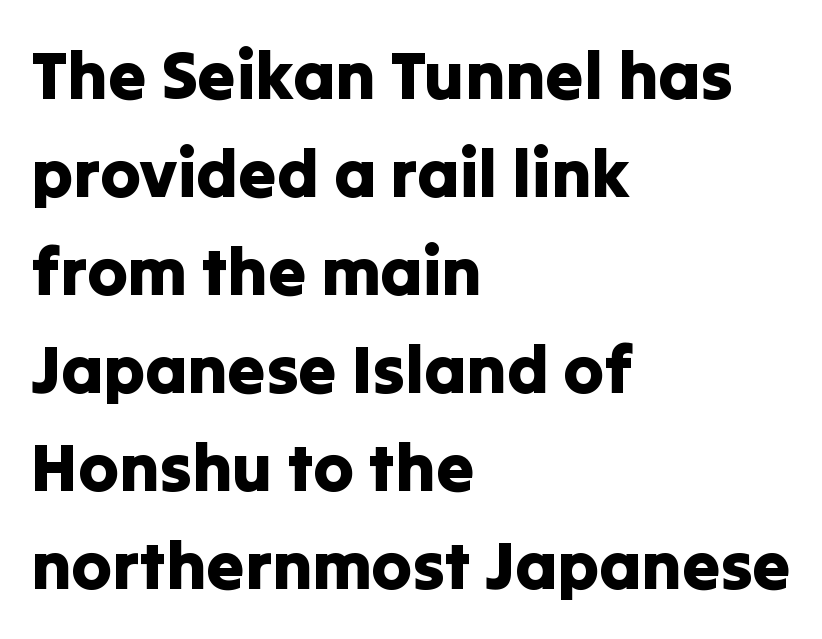
Q: Is the text italic (slanted)? A: No, it is upright.
Q: Is the typeface a serif or a sans-serif typeface? A: Sans-serif.
Q: Is the text underlined? A: No.
Q: How is the paragraph aligned? A: Left-aligned.
Q: Is the spacing between letters normal or unusually wide? A: Normal.
Q: Is the spacing between lines tight, normal or loose? A: Normal.
Q: Width (condensed, normal, or wide)? A: Normal.
Q: Stroke contrast? A: Low.
Q: x-height? A: Medium.
Q: Monospaced? A: No.
